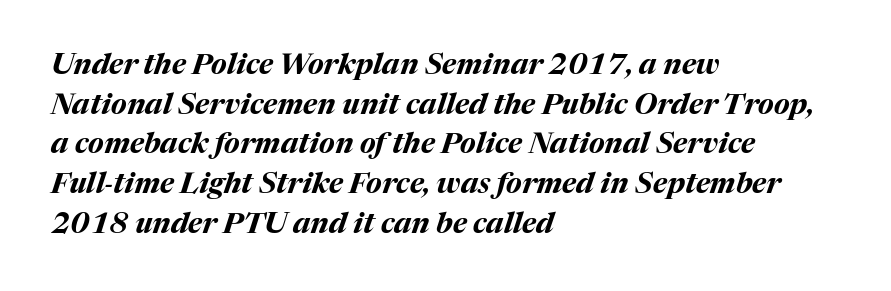
{"italic": "yes", "lean": "right", "slant_degrees": 17, "bold": "yes", "weight": "bold", "width": "normal", "stroke_contrast": "medium", "x_height": "medium", "monospaced": "no", "underline": "no", "align": "left", "line_spacing": "normal", "line_spacing_ratio": 1.37, "letter_spacing": "normal", "letter_spacing_em": 0.0, "glyph_px": 29}
